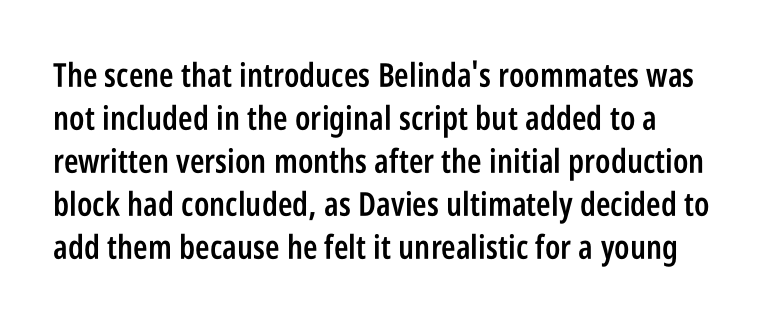
{"serif": "no", "italic": "no", "bold": "semi", "weight": "semibold", "width": "condensed", "stroke_contrast": "low", "x_height": "large", "monospaced": "no", "underline": "no", "line_spacing": "normal", "line_spacing_ratio": 1.3, "letter_spacing": "normal", "letter_spacing_em": 0.0, "glyph_px": 33}
